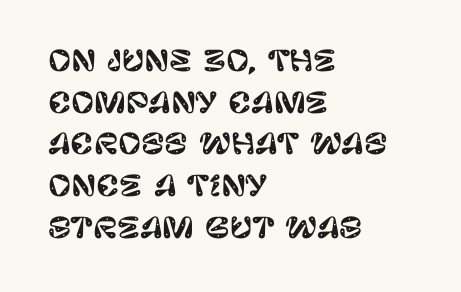
The image shows 28 px sans-serif type; set left-aligned, normal line spacing (1.49x), normal letter spacing, not underlined; low stroke contrast and a large x-height.
